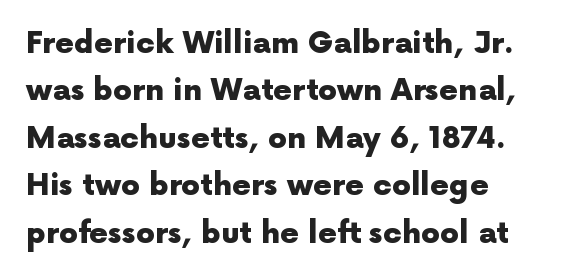
{"serif": "no", "italic": "no", "bold": "yes", "weight": "heavy", "width": "normal", "x_height": "medium", "monospaced": "no", "underline": "no", "align": "left", "line_spacing": "normal", "line_spacing_ratio": 1.58, "letter_spacing": "normal", "letter_spacing_em": 0.0, "glyph_px": 30}
